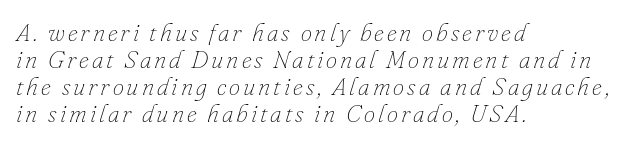
{"italic": "yes", "lean": "right", "slant_degrees": 16, "bold": "no", "underline": "no", "align": "left", "line_spacing": "tight", "line_spacing_ratio": 1.08, "glyph_px": 25}
